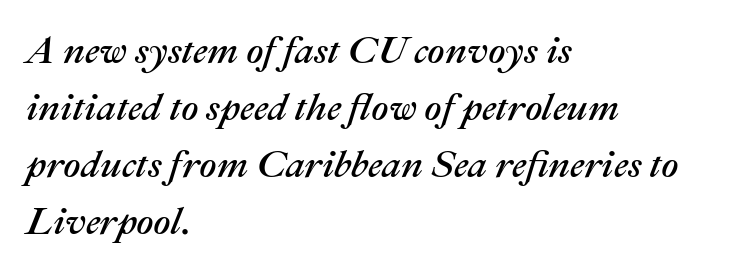
{"italic": "yes", "lean": "right", "slant_degrees": 22, "width": "normal", "stroke_contrast": "medium", "x_height": "medium", "monospaced": "no", "underline": "no", "align": "left", "line_spacing": "normal", "line_spacing_ratio": 1.5, "letter_spacing": "normal", "letter_spacing_em": 0.0, "glyph_px": 38}
